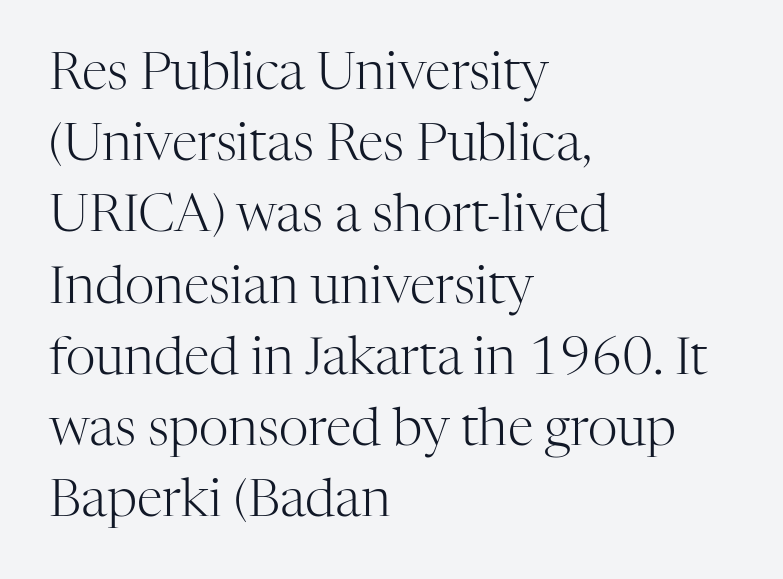
The image shows 52 px light serif type, upright; set left-aligned, normal line spacing (1.37x), normal letter spacing, not underlined; high stroke contrast and a medium x-height.
